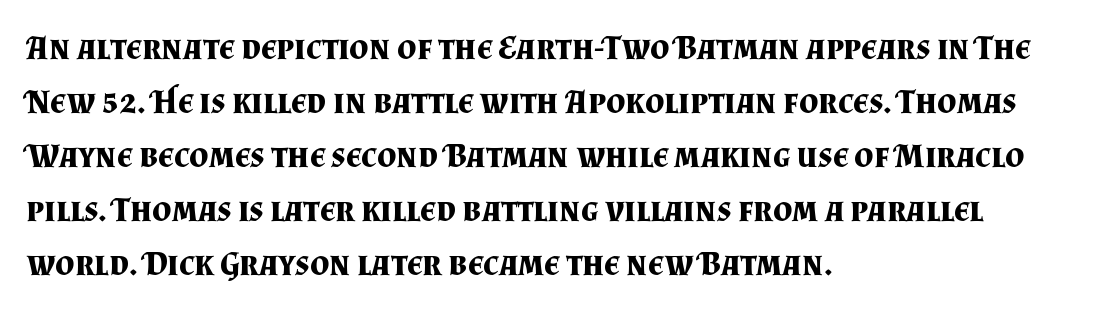
The zone under the glyphs is completely vacant. The face used here is seriffed, in the tradition of book romans. Notice how the passage keeps a crisp vertical edge on the left only. Students, note that the glyphs here touch the page at normal intervals.
